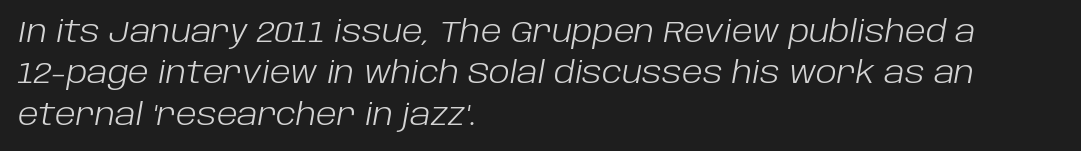
{"italic": "yes", "lean": "right", "slant_degrees": 10, "bold": "no", "weight": "light", "width": "normal", "stroke_contrast": "low", "x_height": "large", "monospaced": "no", "underline": "no", "align": "left", "line_spacing": "normal", "line_spacing_ratio": 1.38, "letter_spacing": "normal", "letter_spacing_em": 0.0, "glyph_px": 30}
